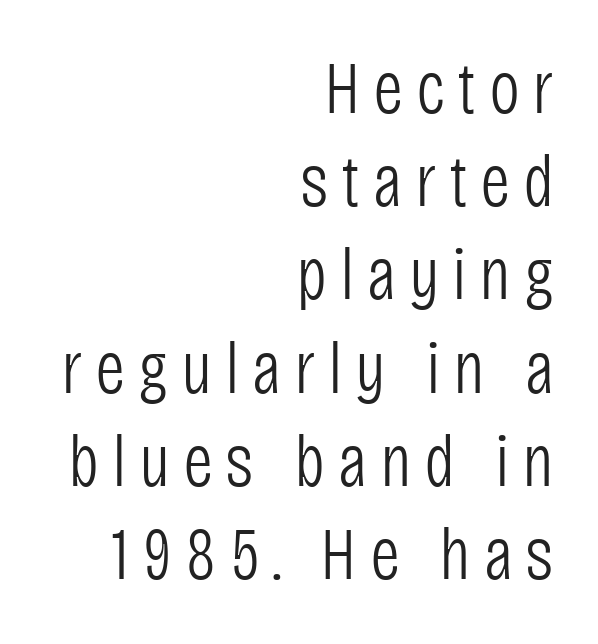
Italic: no, the glyphs are upright roman. These lines sit exactly where default settings would place them. Letters have the restrained weight of plain body copy at most. The passage is arranged like a letterhead date or caption credit — flush right. Nope, no serifs anywhere on these letters. Descenders hang freely into open space.
